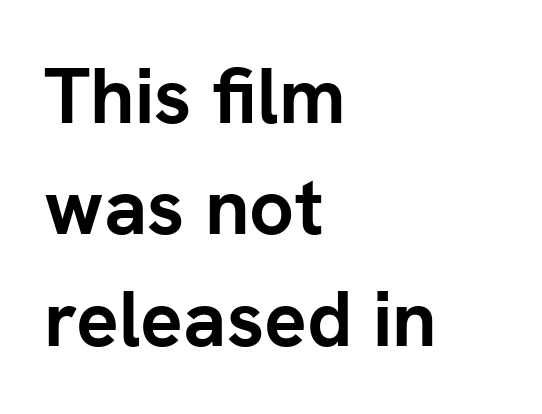
{"serif": "no", "italic": "no", "bold": "yes", "weight": "semibold", "width": "normal", "stroke_contrast": "low", "x_height": "medium", "monospaced": "no", "underline": "no", "align": "left", "line_spacing": "normal", "line_spacing_ratio": 1.41, "letter_spacing": "normal", "letter_spacing_em": 0.0, "glyph_px": 79}
